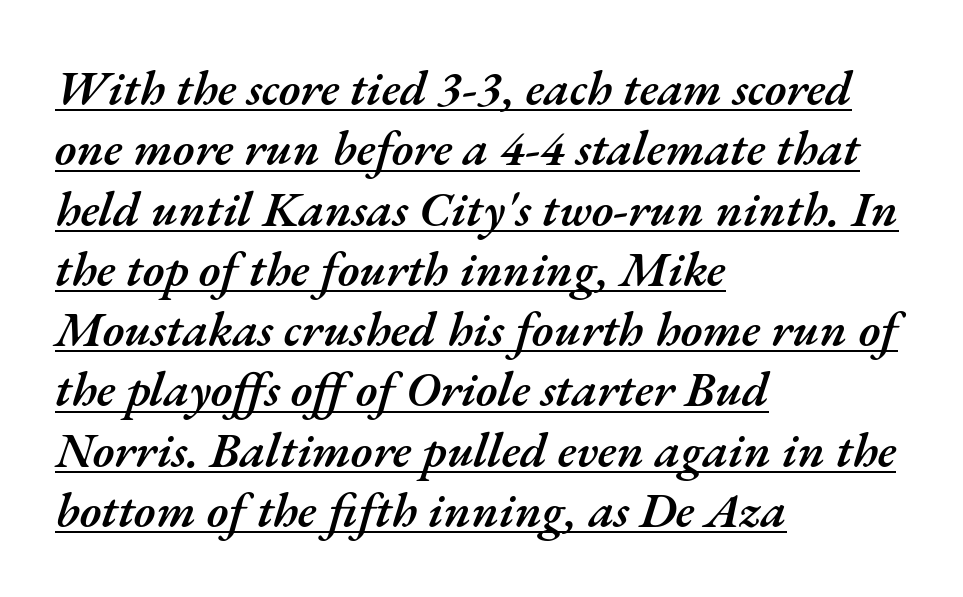
Q: Is the text bold? A: Semi-bold.
Q: Is the text italic (slanted)? A: Yes, it leans right by about 17 degrees.
Q: Is the text underlined? A: Yes.
Q: How is the paragraph aligned? A: Left-aligned.
Q: Is the spacing between letters normal or unusually wide? A: Normal.
Q: Width (condensed, normal, or wide)? A: Normal.
Q: Stroke contrast? A: Medium.
Q: x-height? A: Small.
Q: Monospaced? A: No.
